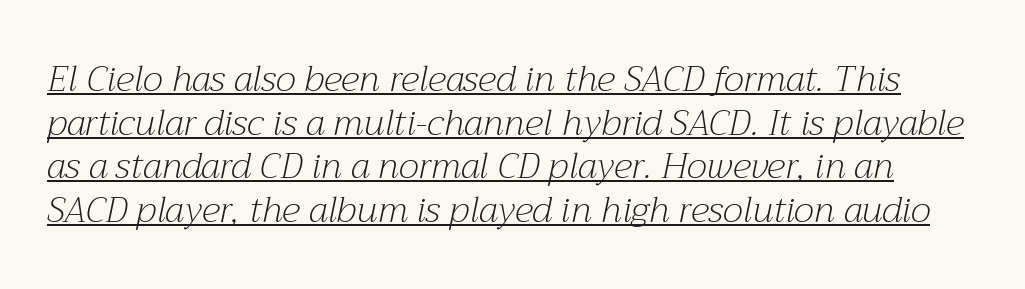
Counters stay open thanks to moderate or lighter strokes. Serifs: yes, visible at the terminals of the letterforms. You can see a thin bar hugging the bottom of the glyphs. The lettering tilts uniformly, giving the passage an italic look.
